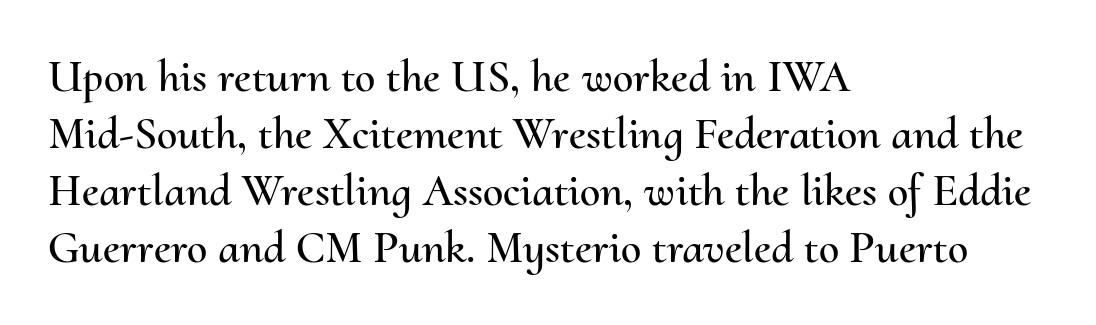
{"italic": "no", "width": "normal", "stroke_contrast": "medium", "x_height": "small", "monospaced": "no", "underline": "no", "align": "left", "line_spacing_ratio": 1.24, "letter_spacing": "normal", "letter_spacing_em": 0.0, "glyph_px": 46}
